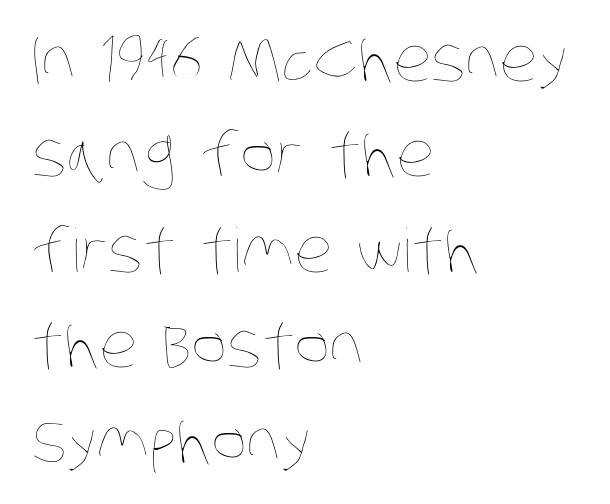
Q: Is the text bold? A: No.
Q: Is the text underlined? A: No.
Q: How is the paragraph aligned? A: Left-aligned.
Q: Is the spacing between letters normal or unusually wide? A: Normal.
Q: Is the spacing between lines tight, normal or loose? A: Normal.
Q: Width (condensed, normal, or wide)? A: Condensed.
Q: Stroke contrast? A: Low.
Q: x-height? A: Large.
Q: Monospaced? A: No.
